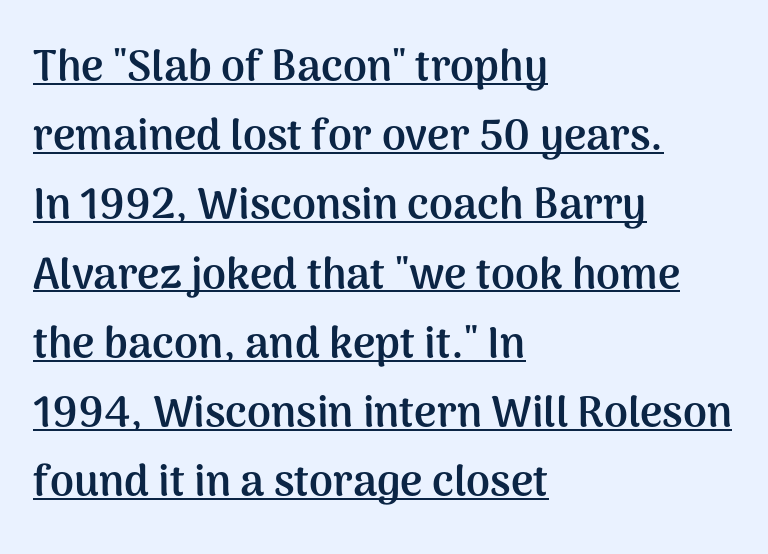
Q: Is the text bold? A: Yes.
Q: Is the text italic (slanted)? A: No, it is upright.
Q: Is the typeface a serif or a sans-serif typeface? A: Sans-serif.
Q: Is the text underlined? A: Yes.
Q: How is the paragraph aligned? A: Left-aligned.
Q: Is the spacing between letters normal or unusually wide? A: Normal.
Q: Is the spacing between lines tight, normal or loose? A: Normal.
Q: Width (condensed, normal, or wide)? A: Normal.
Q: Stroke contrast? A: Medium.
Q: x-height? A: Medium.
Q: Monospaced? A: No.
